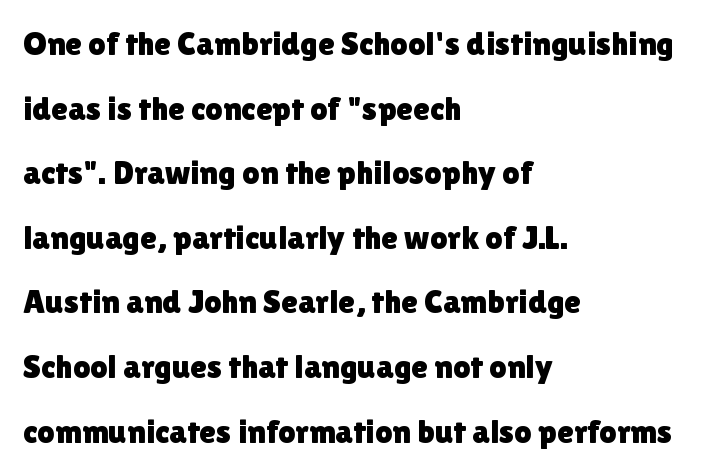
In terms of posture, this sample is upright. Just letters on the line, the space beneath them empty. This sample uses a sans-serif face. The type is set solid horizontally, with unmodified tracking. You could not count columns in this text — the font is proportionally spaced. The lines are spread far apart with generous leading.
